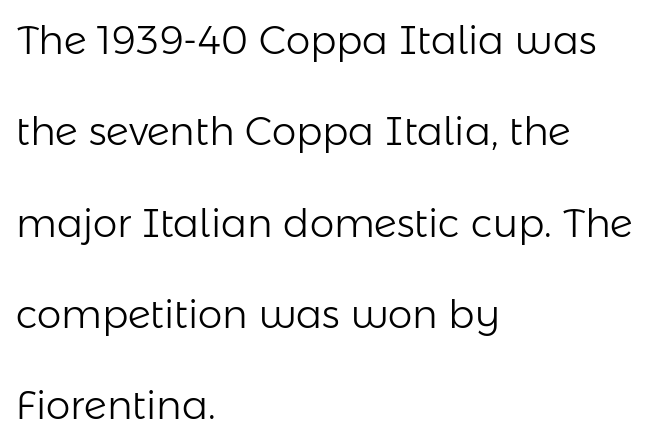
Quick note: not italic, upright. Look at the bottom of the vertical strokes: they stop flat, with no serifs. A clean baseline with only descenders dipping below it. Vertical stems look standard width or narrower in stroke. Proportional: the letters do not fall into vertical columns. Each new line begins a long way beneath the previous one.
